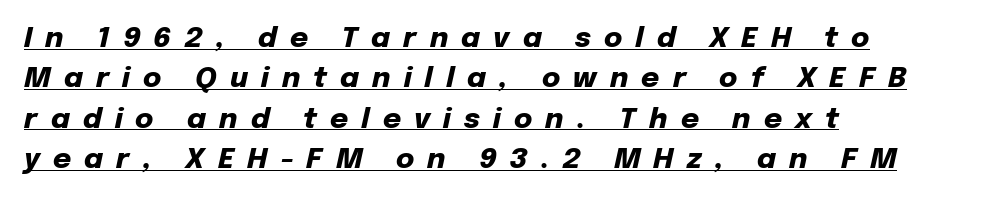
{"italic": "yes", "lean": "right", "slant_degrees": 12, "bold": "yes", "weight": "heavy", "width": "normal", "stroke_contrast": "low", "x_height": "medium", "monospaced": "no", "underline": "yes", "align": "left", "line_spacing": "normal", "line_spacing_ratio": 1.44, "letter_spacing": "wide", "letter_spacing_em": 0.47, "glyph_px": 28}
